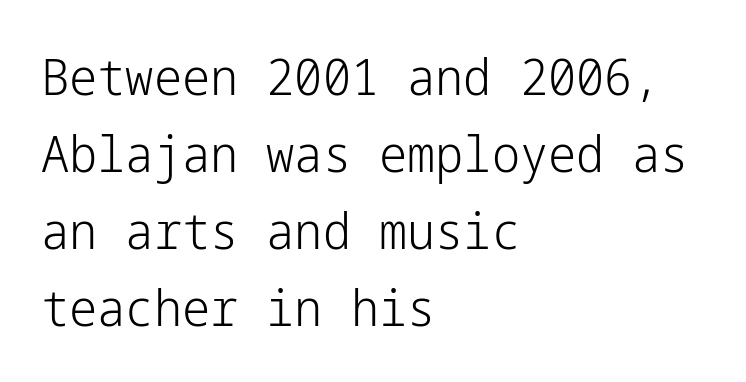
The glyphs in this specimen are sans serif. Heft: none added — not bold. The lines in this sample share a left origin and differ only in where they stop. The letters sit at their default tracking, neither squeezed nor spread. The type sits square on the baseline with zero lean.
